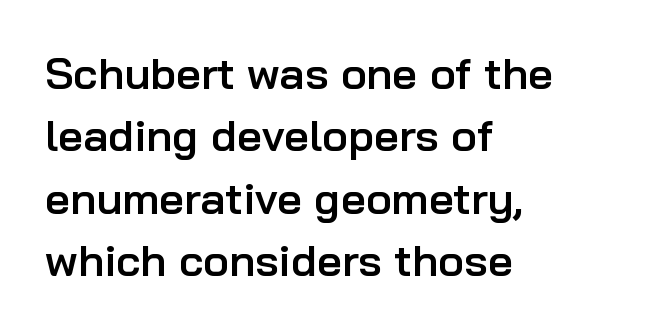
The image shows 44 px semibold sans-serif type, upright; set left-aligned, normal line spacing (1.42x), normal letter spacing, not underlined; low stroke contrast and a medium x-height.
